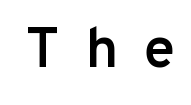
The image shows 57 px semibold sans-serif type, upright; set unusually wide letter spacing (+0.44 em), not underlined; low stroke contrast and a medium x-height.
